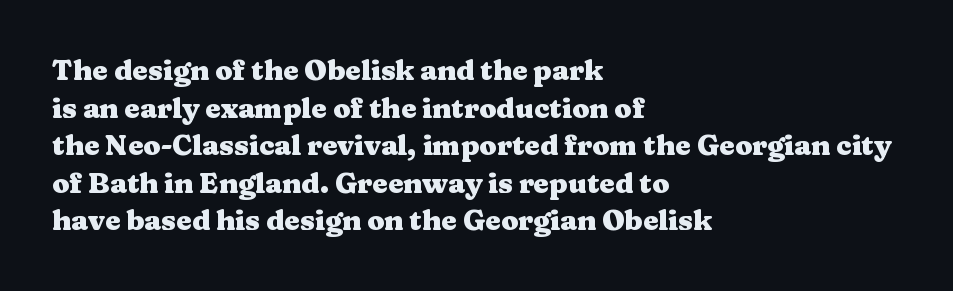
Q: Is the text bold? A: Yes.
Q: Is the text italic (slanted)? A: No, it is upright.
Q: Is the typeface a serif or a sans-serif typeface? A: Serif.
Q: Is the text underlined? A: No.
Q: How is the paragraph aligned? A: Left-aligned.
Q: Is the spacing between letters normal or unusually wide? A: Normal.
Q: Is the spacing between lines tight, normal or loose? A: Normal.
Q: Width (condensed, normal, or wide)? A: Wide.
Q: Stroke contrast? A: Medium.
Q: x-height? A: Medium.
Q: Monospaced? A: No.
